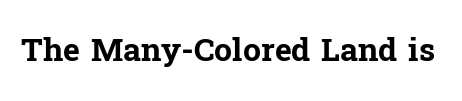
{"serif": "yes", "italic": "no", "bold": "yes", "weight": "bold", "width": "normal", "stroke_contrast": "low", "x_height": "medium", "monospaced": "no", "underline": "no", "letter_spacing": "normal", "letter_spacing_em": 0.0, "glyph_px": 32}
